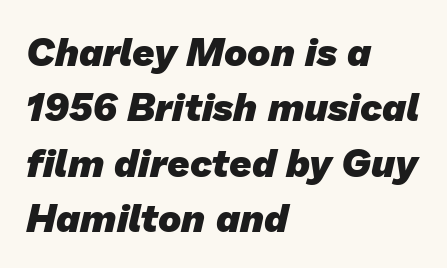
A typesetter would label this face a sans. A clean baseline with only descenders dipping below it. Baseline-to-baseline distance is the conventional proportion of letter height. This sample has the flowing, uneven cadence of proportional lettering. Notice how thick the strokes are: this is what a full bold looks like. Reading down the block, your eye returns to a fixed left position each line.
